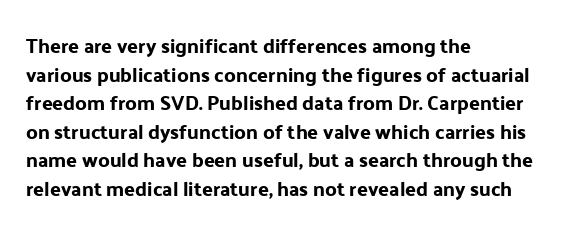
The image shows 20 px text type, upright; set left-aligned, normal line spacing (1.43x), normal letter spacing, not underlined.
